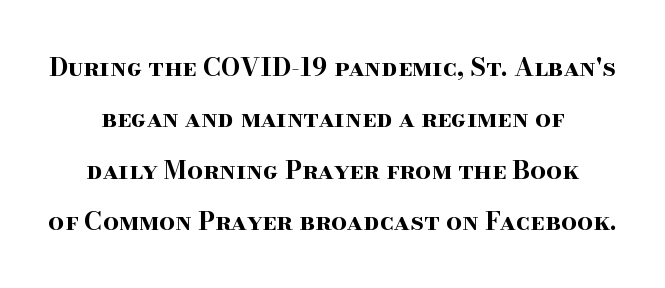
The image shows 25 px bold type, upright; set centered, loose line spacing (2.06x), normal letter spacing, not underlined.
